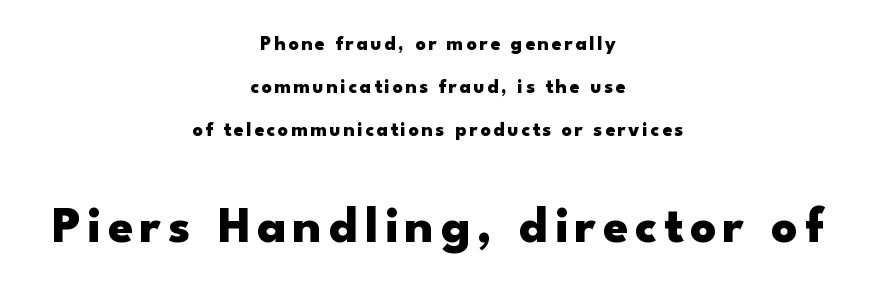
The image shows 51 px heavy, wide sans-serif type, upright; set centered, loose line spacing (2.16x), not underlined; the second (bottom) block is 2.55x larger; low stroke contrast and a small x-height.
